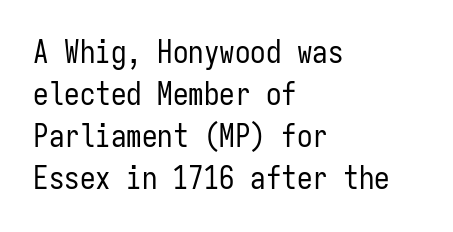
Monospaced: the letters line up in strict vertical columns. Notice how the stems are strictly vertical — no italics here. Underline: absent. Summary of vertical rhythm: regular, with standard interline spacing. No feet cap the strokes, marking this as sans-serif type.
